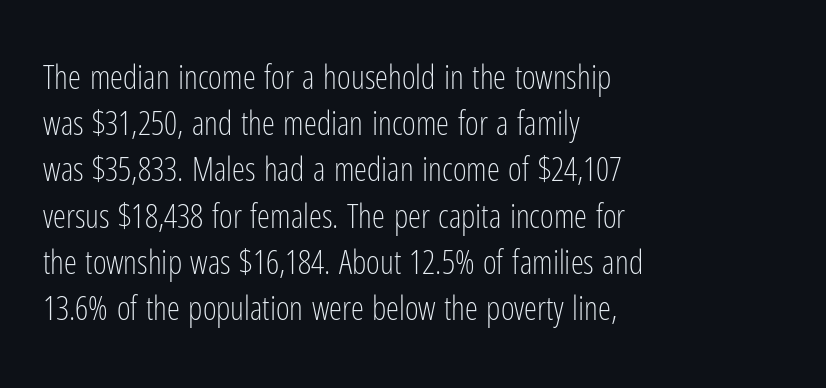
Q: Is the text bold? A: No.
Q: Is the text italic (slanted)? A: No, it is upright.
Q: Is the typeface a serif or a sans-serif typeface? A: Sans-serif.
Q: Is the text underlined? A: No.
Q: How is the paragraph aligned? A: Left-aligned.
Q: Is the spacing between letters normal or unusually wide? A: Normal.
Q: Is the spacing between lines tight, normal or loose? A: Normal.
Q: Width (condensed, normal, or wide)? A: Condensed.
Q: Stroke contrast? A: Low.
Q: x-height? A: Medium.
Q: Monospaced? A: No.
